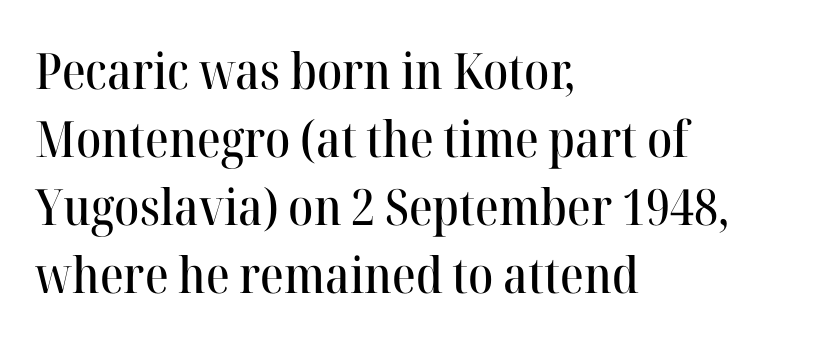
Q: Is the text italic (slanted)? A: No, it is upright.
Q: Is the typeface a serif or a sans-serif typeface? A: Serif.
Q: Is the text underlined? A: No.
Q: How is the paragraph aligned? A: Left-aligned.
Q: Is the spacing between letters normal or unusually wide? A: Normal.
Q: Is the spacing between lines tight, normal or loose? A: Normal.
Q: Width (condensed, normal, or wide)? A: Normal.
Q: Stroke contrast? A: High.
Q: x-height? A: Medium.
Q: Monospaced? A: No.
